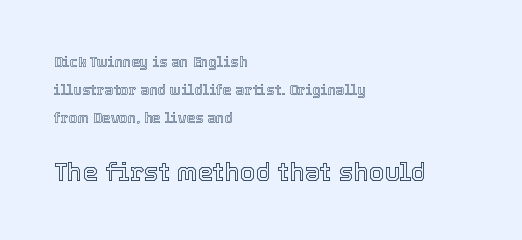
Line spacing here is loose. This sample uses an upright cut, with every glyph sitting square on the baseline. You get the small type first, then a jump to larger type. Casual observation: everything's shoved over to the left. The line texture is even and compact thanks to regular tracking. Underlining? Definitely not there.
